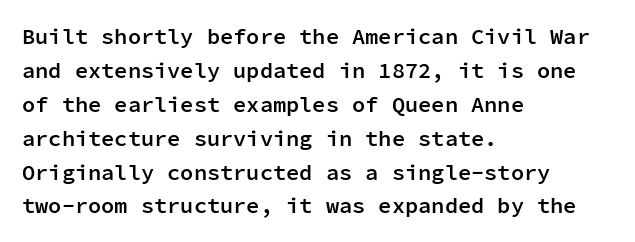
Q: Is the text bold? A: Semi-bold.
Q: Is the text italic (slanted)? A: No, it is upright.
Q: Is the text underlined? A: No.
Q: How is the paragraph aligned? A: Left-aligned.
Q: Is the spacing between letters normal or unusually wide? A: Normal.
Q: Is the spacing between lines tight, normal or loose? A: Normal.
